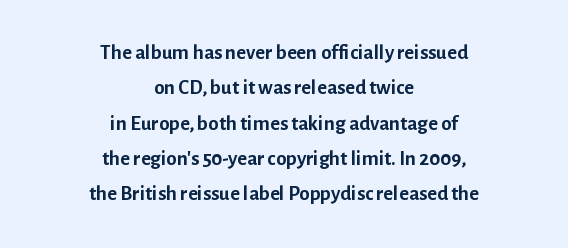
Q: Is the text bold? A: Yes.
Q: Is the text italic (slanted)? A: No, it is upright.
Q: Is the text underlined? A: No.
Q: How is the paragraph aligned? A: Centered.
Q: Is the spacing between letters normal or unusually wide? A: Normal.
Q: Is the spacing between lines tight, normal or loose? A: Normal.
